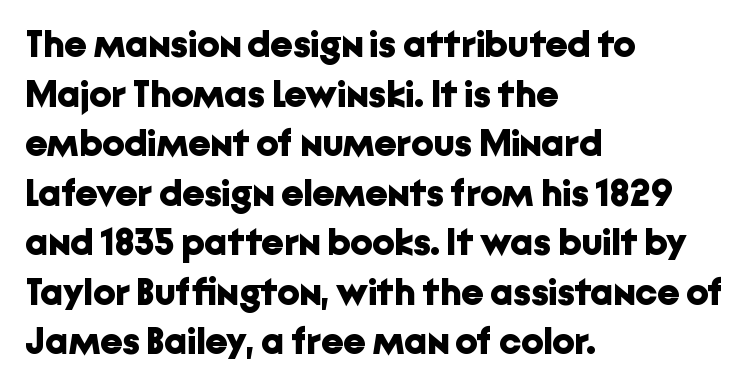
Q: Is the text bold? A: Yes.
Q: Is the text italic (slanted)? A: No, it is upright.
Q: Is the typeface a serif or a sans-serif typeface? A: Sans-serif.
Q: Is the text underlined? A: No.
Q: How is the paragraph aligned? A: Left-aligned.
Q: Is the spacing between letters normal or unusually wide? A: Normal.
Q: Is the spacing between lines tight, normal or loose? A: Normal.
Q: Width (condensed, normal, or wide)? A: Normal.
Q: Stroke contrast? A: Low.
Q: x-height? A: Medium.
Q: Monospaced? A: No.
